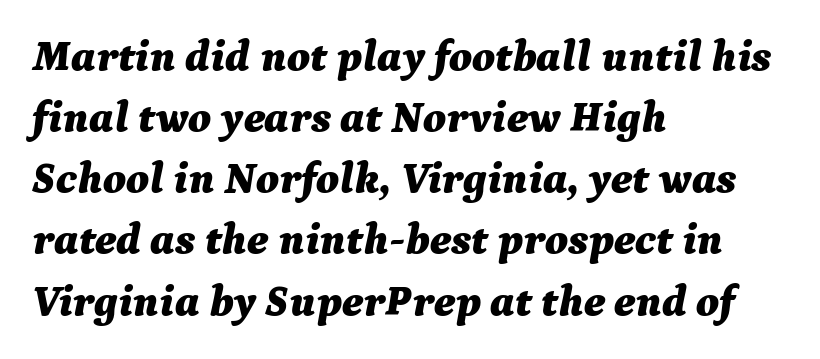
The image shows 44 px bold type, italic (leaning right); set left-aligned, normal line spacing (1.39x), normal letter spacing, not underlined; medium stroke contrast and a medium x-height.
